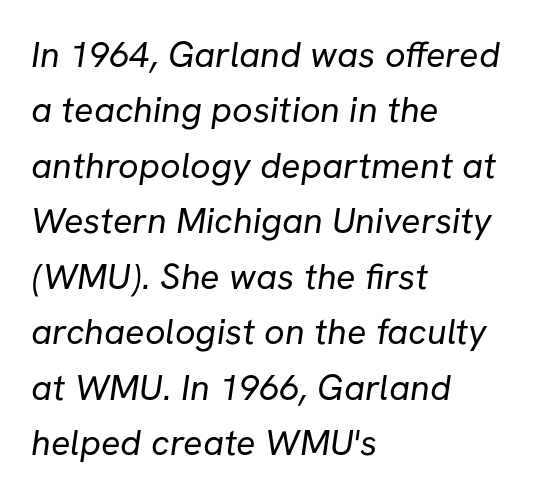
Each new line begins a customary step beneath the previous one. All the whitespace from short lines collects on the right. Clear beneath every line of the passage. Character widths vary here, with narrow letters taking less room than wide ones.
